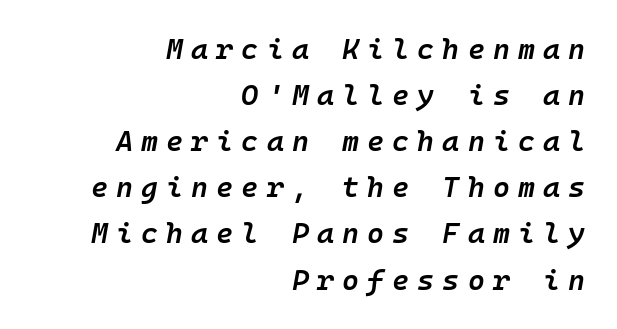
The image shows 29 px semibold type, italic (leaning right), monospaced; set right-aligned, normal line spacing (1.59x), unusually wide letter spacing (+0.28 em), not underlined; low stroke contrast and a medium x-height.
